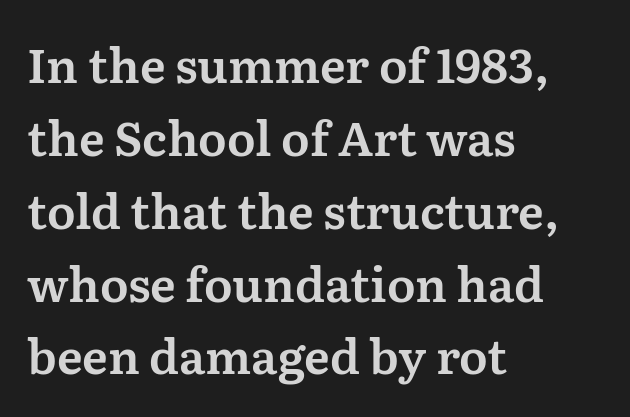
The image shows 47 px serif type, upright; set left-aligned, normal line spacing (1.55x), normal letter spacing, not underlined; medium stroke contrast and a medium x-height.
